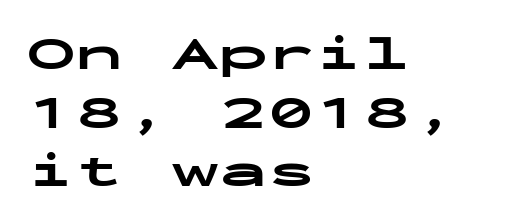
{"serif": "no", "italic": "no", "bold": "yes", "weight": "bold", "width": "wide", "stroke_contrast": "low", "x_height": "medium", "monospaced": "yes", "underline": "no", "align": "left", "line_spacing_ratio": 1.22, "letter_spacing": "normal", "letter_spacing_em": 0.0, "glyph_px": 48}
